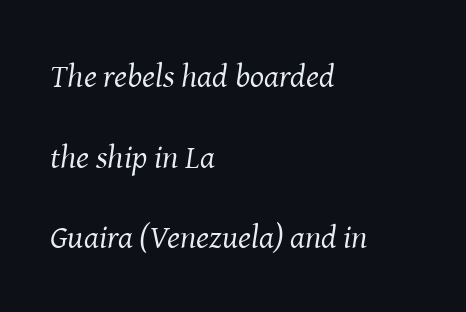
Q: Is the text bold? A: No.
Q: Is the text italic (slanted)? A: Yes, it leans right by about 8 degrees.
Q: Is the typeface a serif or a sans-serif typeface? A: Serif.
Q: Is the text underlined? A: No.
Q: How is the paragraph aligned? A: Left-aligned.
Q: Is the spacing between letters normal or unusually wide? A: Normal.
Q: Is the spacing between lines tight, normal or loose? A: Loose.
Q: Width (condensed, normal, or wide)? A: Normal.
Q: Stroke contrast? A: Medium.
Q: x-height? A: Medium.
Q: Monospaced? A: No.
